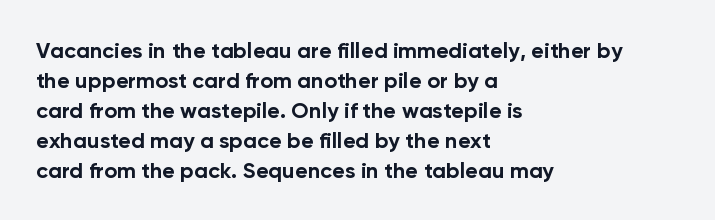
Q: Is the text bold? A: Yes.
Q: Is the text italic (slanted)? A: No, it is upright.
Q: Is the text underlined? A: No.
Q: How is the paragraph aligned? A: Left-aligned.
Q: Is the spacing between letters normal or unusually wide? A: Normal.
Q: Is the spacing between lines tight, normal or loose? A: Normal.
